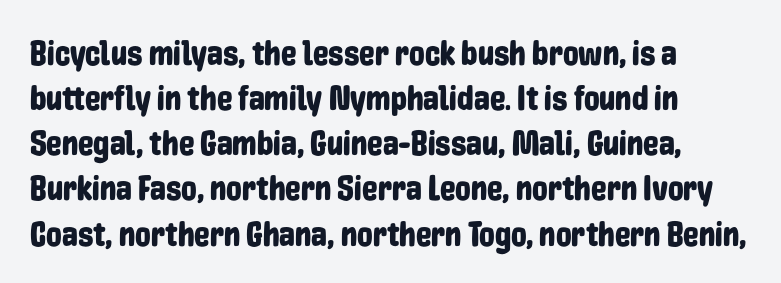
Q: Is the text italic (slanted)? A: No, it is upright.
Q: Is the typeface a serif or a sans-serif typeface? A: Sans-serif.
Q: Is the text underlined? A: No.
Q: How is the paragraph aligned? A: Left-aligned.
Q: Is the spacing between letters normal or unusually wide? A: Normal.
Q: Is the spacing between lines tight, normal or loose? A: Normal.
Q: Width (condensed, normal, or wide)? A: Condensed.
Q: Stroke contrast? A: Low.
Q: x-height? A: Medium.
Q: Monospaced? A: No.
